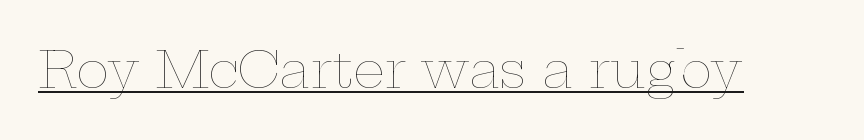
{"italic": "no", "bold": "no", "weight": "thin", "width": "wide", "stroke_contrast": "low", "x_height": "medium", "monospaced": "no", "underline": "yes", "letter_spacing": "normal", "letter_spacing_em": 0.0, "glyph_px": 50}
